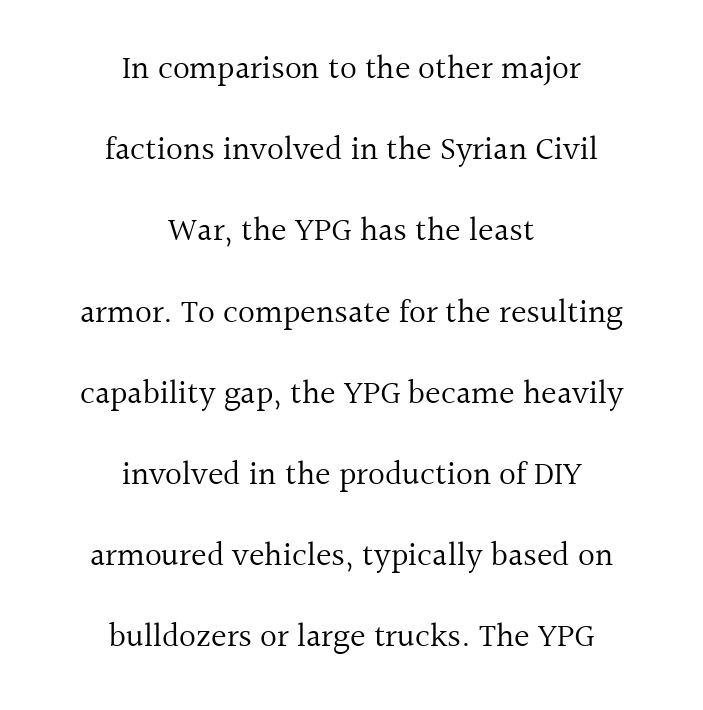
{"serif": "yes", "italic": "no", "bold": "no", "weight": "regular", "width": "normal", "x_height": "medium", "monospaced": "no", "underline": "no", "align": "center", "line_spacing": "loose", "line_spacing_ratio": 2.46, "letter_spacing": "normal", "letter_spacing_em": 0.0, "glyph_px": 33}
